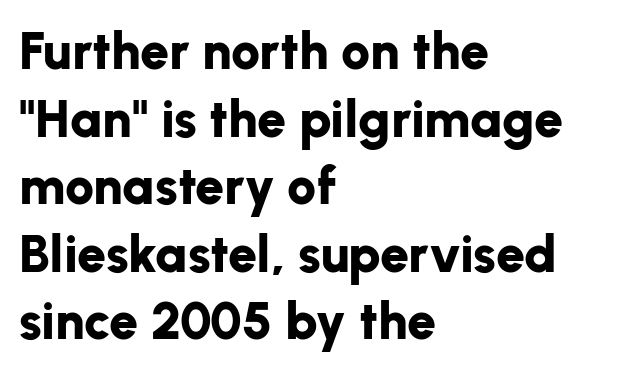
Q: Is the text bold? A: Yes.
Q: Is the text italic (slanted)? A: No, it is upright.
Q: Is the typeface a serif or a sans-serif typeface? A: Sans-serif.
Q: Is the text underlined? A: No.
Q: How is the paragraph aligned? A: Left-aligned.
Q: Is the spacing between letters normal or unusually wide? A: Normal.
Q: Is the spacing between lines tight, normal or loose? A: Normal.
Q: Width (condensed, normal, or wide)? A: Normal.
Q: Stroke contrast? A: Low.
Q: x-height? A: Medium.
Q: Monospaced? A: No.
